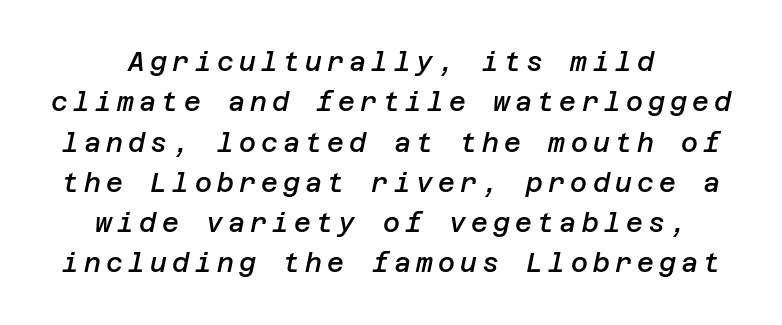
Typesetter's note: demi weight, one step under bold. Every character sits at an angle, as italics do. If you measured baseline to baseline, you'd find a middling distance. Here the glyphs are tracked loosely, breaking word shapes into spaced letters. The string is rendered with underlining switched off.
